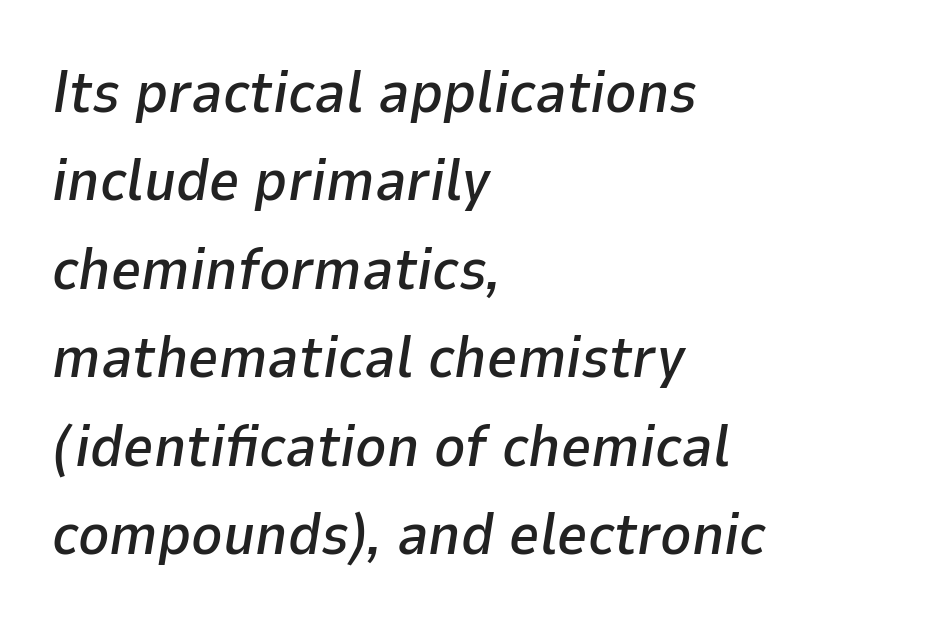
The image shows 59 px text type, italic (leaning right); set left-aligned, normal line spacing (1.5x), normal letter spacing, not underlined; low stroke contrast and a medium x-height.
